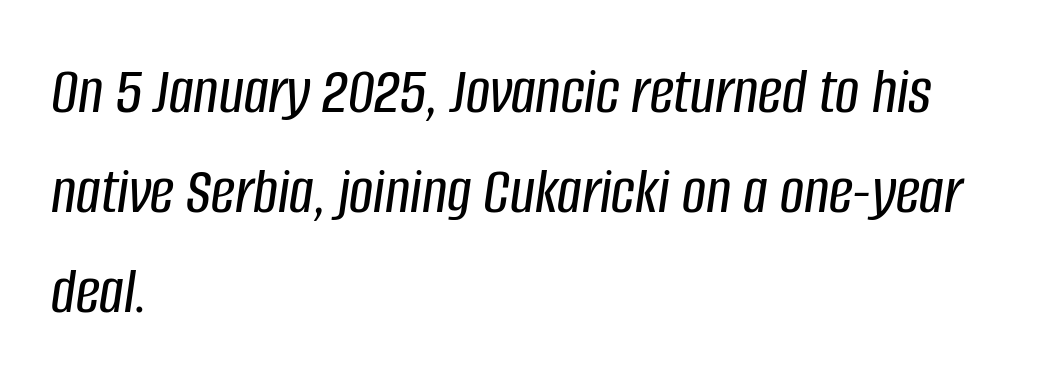
{"italic": "yes", "lean": "right", "slant_degrees": 8, "width": "condensed", "stroke_contrast": "low", "x_height": "large", "monospaced": "no", "underline": "no", "align": "left", "line_spacing": "normal", "line_spacing_ratio": 1.49, "letter_spacing": "normal", "letter_spacing_em": 0.0, "glyph_px": 67}
